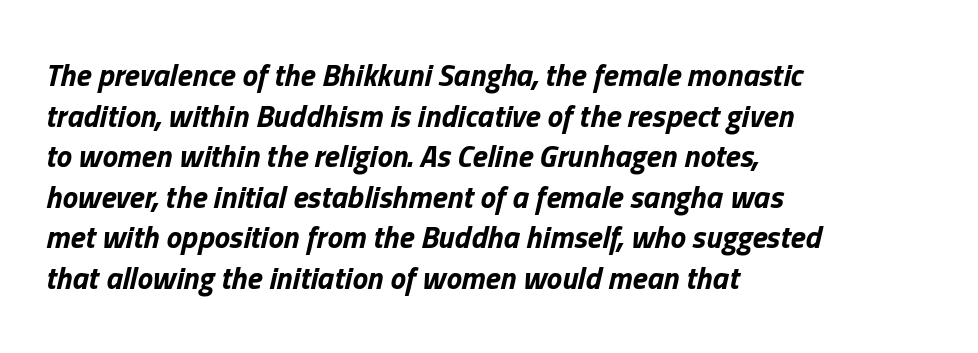
The image shows 31 px bold type, italic (leaning right); set left-aligned, normal line spacing (1.31x), normal letter spacing, not underlined; low stroke contrast and a medium x-height.
